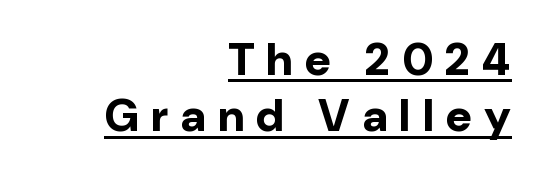
The image shows 45 px bold sans-serif type, upright; set right-aligned, normal line spacing (1.25x), unusually wide letter spacing (+0.27 em), underlined; low stroke contrast and a medium x-height.
